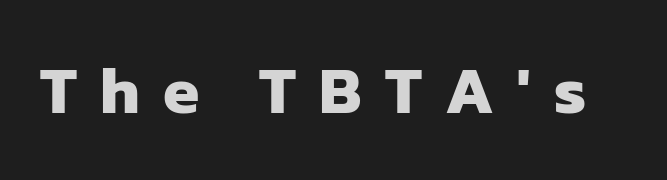
Q: Is the text bold? A: Yes.
Q: Is the typeface a serif or a sans-serif typeface? A: Sans-serif.
Q: Is the text underlined? A: No.
Q: Is the spacing between letters normal or unusually wide? A: Unusually wide.
Q: Width (condensed, normal, or wide)? A: Normal.
Q: Stroke contrast? A: Low.
Q: x-height? A: Medium.
Q: Monospaced? A: No.
